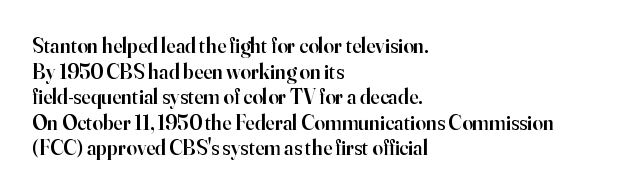
The image shows 21 px text type, upright; set left-aligned, line spacing 1.22x, normal letter spacing, not underlined.
